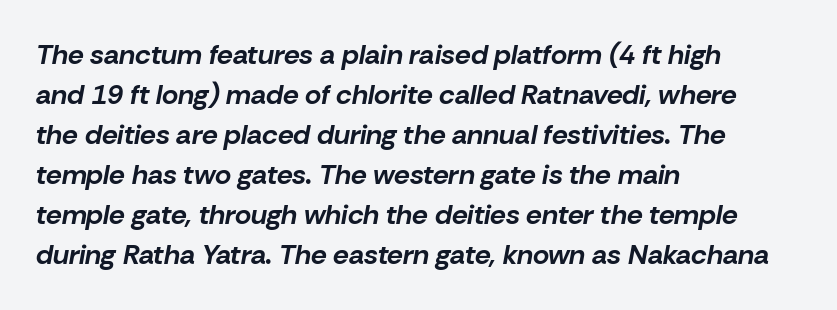
The image shows 28 px bold type, italic (leaning right); set left-aligned, normal line spacing (1.43x), normal letter spacing, not underlined; low stroke contrast and a medium x-height.
